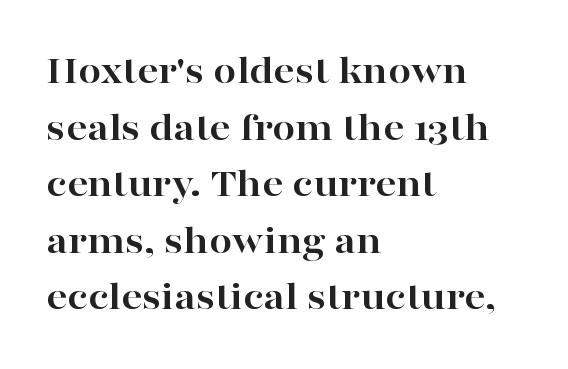
{"serif": "yes", "italic": "no", "bold": "yes", "weight": "bold", "width": "wide", "stroke_contrast": "high", "x_height": "medium", "monospaced": "no", "underline": "no", "align": "left", "line_spacing": "normal", "line_spacing_ratio": 1.38, "letter_spacing": "normal", "letter_spacing_em": 0.0, "glyph_px": 41}
